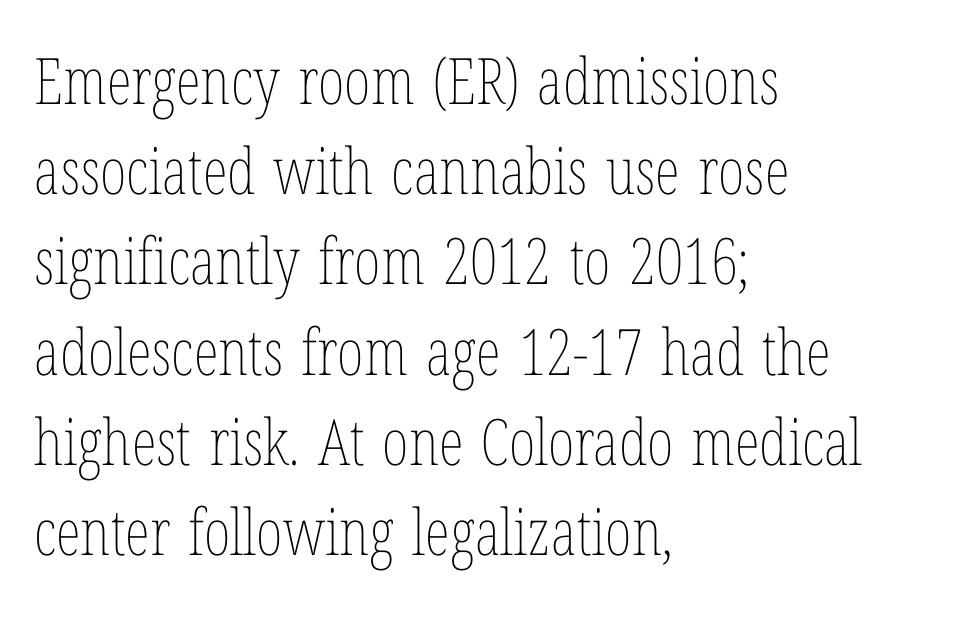
Q: Is the text bold? A: No.
Q: Is the text italic (slanted)? A: No, it is upright.
Q: Is the text underlined? A: No.
Q: How is the paragraph aligned? A: Left-aligned.
Q: Is the spacing between letters normal or unusually wide? A: Normal.
Q: Is the spacing between lines tight, normal or loose? A: Normal.
Q: Width (condensed, normal, or wide)? A: Condensed.
Q: Stroke contrast? A: Low.
Q: x-height? A: Medium.
Q: Monospaced? A: No.
